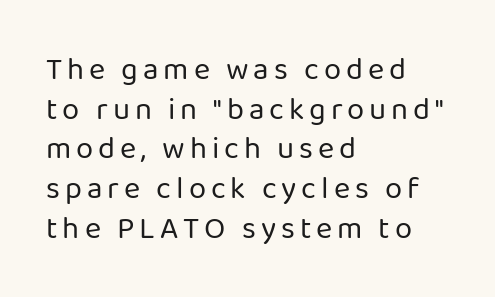
The letters stand straight up with perfectly vertical stems. A typesetter would call this proportional, since set widths differ per character. How would I describe the line gaps? Plain and ordinary. Visually the block forms a straight wall on the left and a jagged coastline on the right. Has an underline been added? It has not. No chunkiness to these letters — they're not bold.
